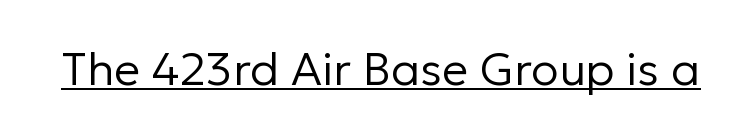
The weight tops out at a normal text grade. Quick note: underline on. Inter-character spacing is left at the font's built-in metrics. The letters stand upright; this is a roman face. The face used here is a sans, in the tradition of grotesques and geometrics.
